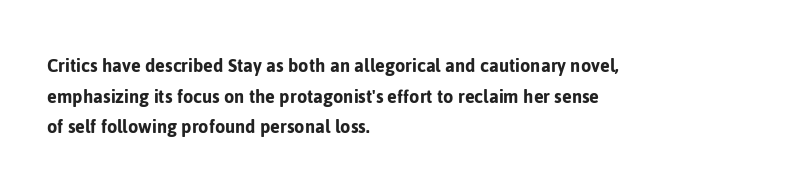
{"italic": "no", "underline": "no", "align": "left", "line_spacing": "normal", "line_spacing_ratio": 1.46, "letter_spacing": "normal", "letter_spacing_em": 0.0, "glyph_px": 21}
